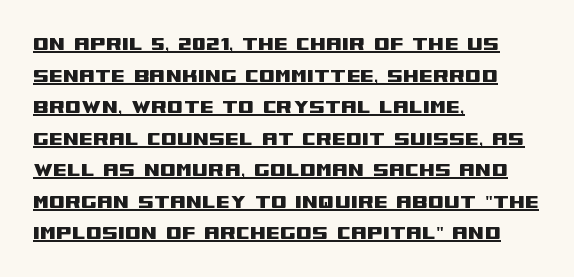
Q: Is the text italic (slanted)? A: No, it is upright.
Q: Is the text underlined? A: Yes.
Q: How is the paragraph aligned? A: Left-aligned.
Q: Is the spacing between letters normal or unusually wide? A: Normal.
Q: Is the spacing between lines tight, normal or loose? A: Normal.
